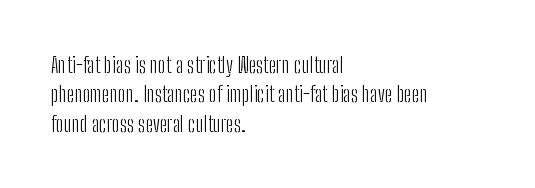
Bare-footed words on every line. Every stem runs plumb, perpendicular to the baseline. The typesetting does not lean heavy: it is not bold. Tracking value appears to be zero — textbook default spacing. The vertical gap from one line to the next is medium.
